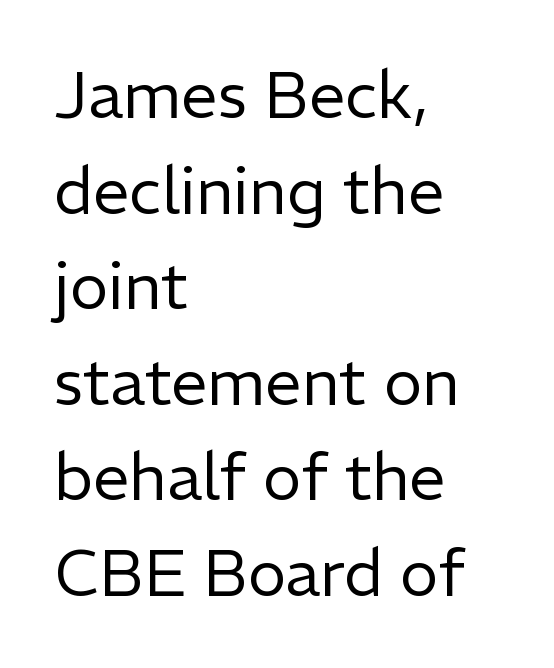
Unlike a traditional serif, this face leaves its strokes unadorned. Compared with typical body copy, the letter spacing here is the same. Honestly, there is no underline to notice here at all. The space between consecutive lines is moderate. Vertical stems look standard width or narrower in stroke.
